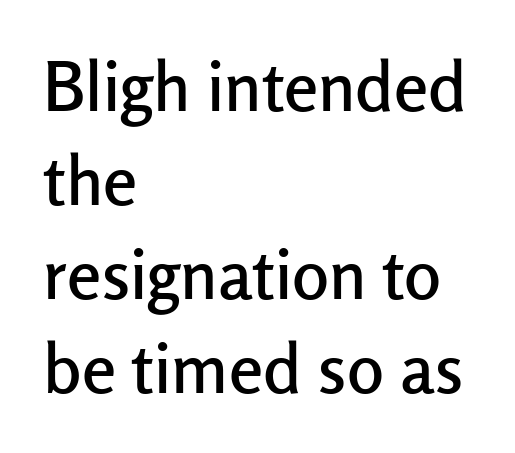
The image shows 69 px sans-serif type, upright; set left-aligned, normal line spacing (1.36x), normal letter spacing, not underlined; low stroke contrast and a medium x-height.
